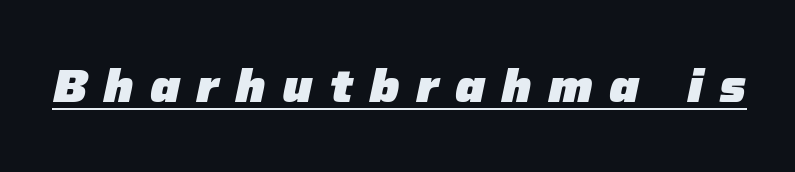
{"italic": "yes", "lean": "right", "slant_degrees": 12, "bold": "yes", "weight": "heavy", "width": "normal", "stroke_contrast": "low", "x_height": "medium", "monospaced": "no", "underline": "yes", "letter_spacing": "wide", "letter_spacing_em": 0.35, "glyph_px": 46}
